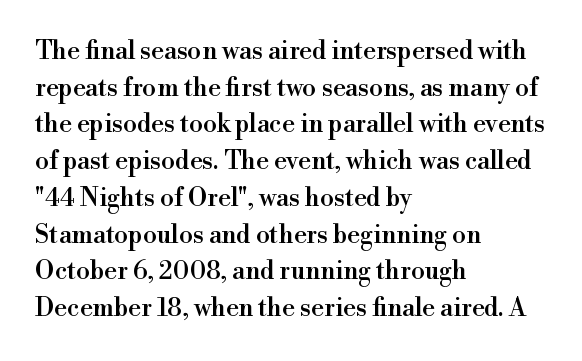
Q: Is the text italic (slanted)? A: No, it is upright.
Q: Is the text underlined? A: No.
Q: How is the paragraph aligned? A: Left-aligned.
Q: Is the spacing between letters normal or unusually wide? A: Normal.
Q: Is the spacing between lines tight, normal or loose? A: Normal.
